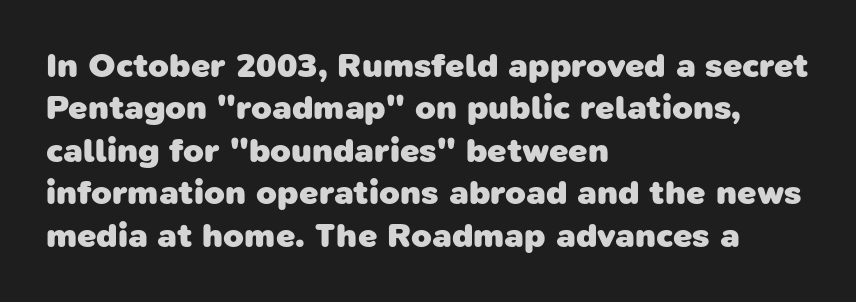
Q: Is the text bold? A: Yes.
Q: Is the typeface a serif or a sans-serif typeface? A: Sans-serif.
Q: Is the text underlined? A: No.
Q: How is the paragraph aligned? A: Left-aligned.
Q: Is the spacing between letters normal or unusually wide? A: Normal.
Q: Is the spacing between lines tight, normal or loose? A: Normal.
Q: Width (condensed, normal, or wide)? A: Normal.
Q: Stroke contrast? A: Low.
Q: x-height? A: Medium.
Q: Monospaced? A: No.
